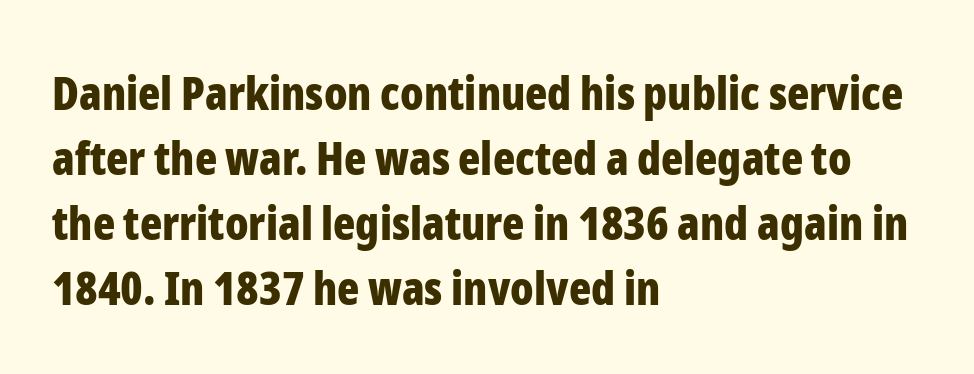
The image shows 46 px bold, condensed sans-serif type, upright; set left-aligned, normal line spacing (1.41x), normal letter spacing, not underlined; low stroke contrast and a medium x-height.
